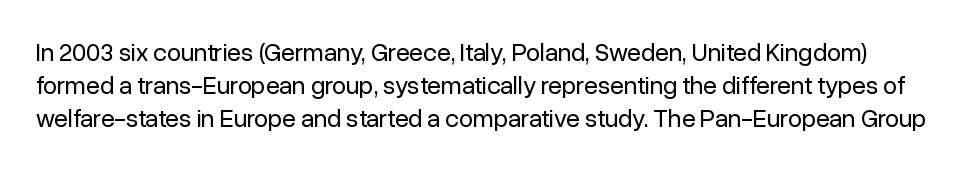
The letters sit at their default tracking, neither squeezed nor spread. Only glyphs here, with clear space below each row. The lettering holds an erect, upright posture throughout. Heaviness? Minimal to ordinary, like unemphasized prose.
